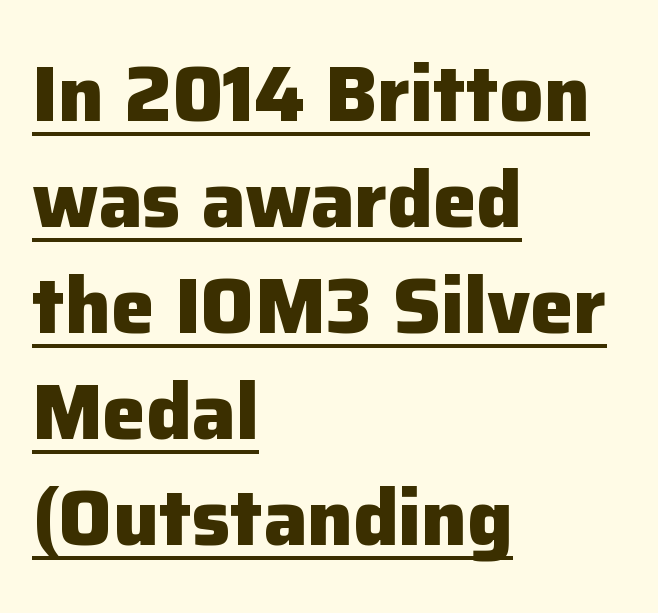
Q: Is the text bold? A: Yes.
Q: Is the text italic (slanted)? A: No, it is upright.
Q: Is the typeface a serif or a sans-serif typeface? A: Sans-serif.
Q: Is the text underlined? A: Yes.
Q: How is the paragraph aligned? A: Left-aligned.
Q: Is the spacing between letters normal or unusually wide? A: Normal.
Q: Is the spacing between lines tight, normal or loose? A: Normal.
Q: Width (condensed, normal, or wide)? A: Normal.
Q: Stroke contrast? A: Low.
Q: x-height? A: Medium.
Q: Monospaced? A: No.
